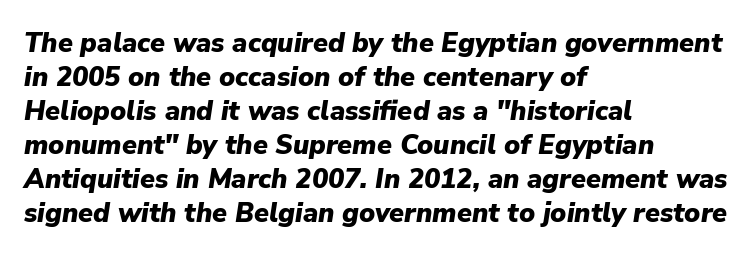
Q: Is the text bold? A: Yes.
Q: Is the text italic (slanted)? A: Yes, it leans right by about 9 degrees.
Q: Is the text underlined? A: No.
Q: How is the paragraph aligned? A: Left-aligned.
Q: Is the spacing between letters normal or unusually wide? A: Normal.
Q: Is the spacing between lines tight, normal or loose? A: Normal.
